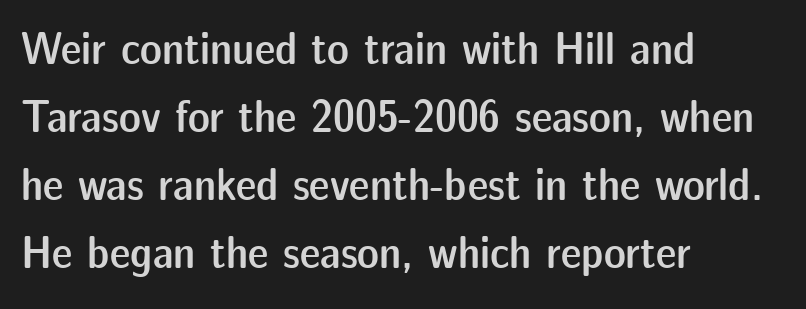
Bare-footed words on every line. Semibold letterforms, between regular and bold. Typeset ragged right — the left edge is the straight one. Designer's note — italics off, roman on.
